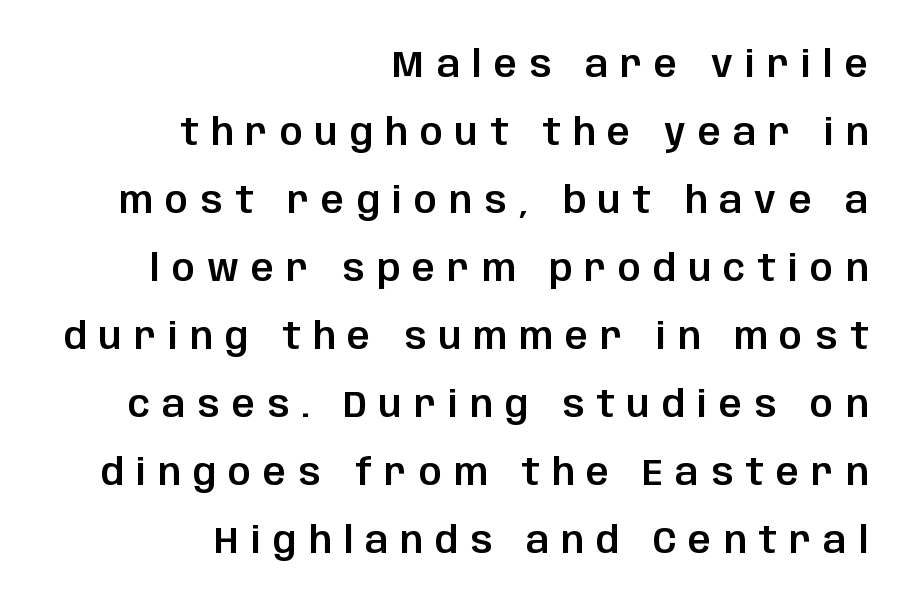
Q: Is the text italic (slanted)? A: No, it is upright.
Q: Is the typeface a serif or a sans-serif typeface? A: Sans-serif.
Q: Is the text underlined? A: No.
Q: How is the paragraph aligned? A: Right-aligned.
Q: Is the spacing between letters normal or unusually wide? A: Unusually wide.
Q: Width (condensed, normal, or wide)? A: Normal.
Q: Stroke contrast? A: Low.
Q: x-height? A: Large.
Q: Monospaced? A: No.
